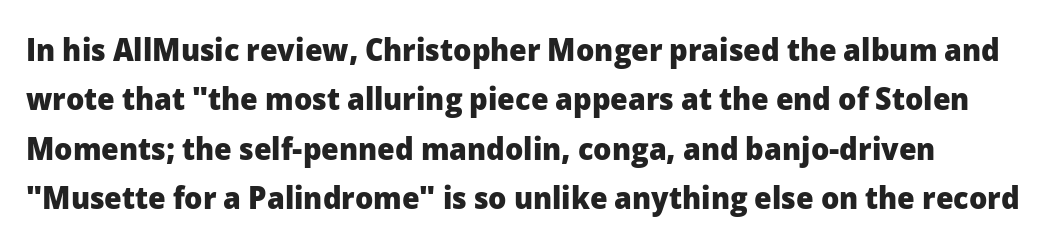
Q: Is the text bold? A: Yes.
Q: Is the text italic (slanted)? A: No, it is upright.
Q: Is the typeface a serif or a sans-serif typeface? A: Sans-serif.
Q: Is the text underlined? A: No.
Q: Is the spacing between letters normal or unusually wide? A: Normal.
Q: Is the spacing between lines tight, normal or loose? A: Normal.
Q: Width (condensed, normal, or wide)? A: Normal.
Q: Stroke contrast? A: Low.
Q: x-height? A: Medium.
Q: Monospaced? A: No.
